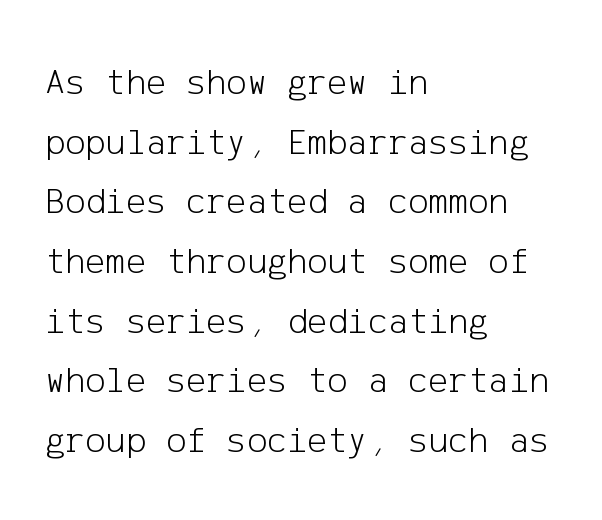
Q: Is the text bold? A: No.
Q: Is the text italic (slanted)? A: No, it is upright.
Q: Is the typeface a serif or a sans-serif typeface? A: Sans-serif.
Q: Is the text underlined? A: No.
Q: How is the paragraph aligned? A: Left-aligned.
Q: Is the spacing between letters normal or unusually wide? A: Normal.
Q: Is the spacing between lines tight, normal or loose? A: Normal.
Q: Width (condensed, normal, or wide)? A: Normal.
Q: Stroke contrast? A: Low.
Q: x-height? A: Medium.
